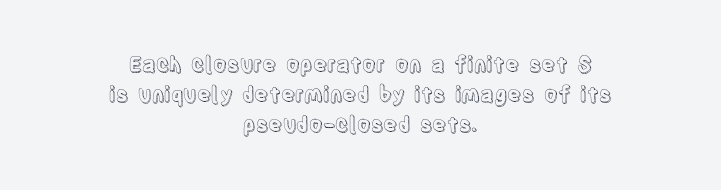
The image shows 21 px text type, upright; set centered, normal line spacing (1.42x), normal letter spacing, not underlined.
